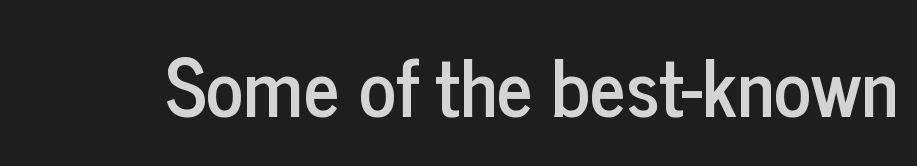
These lines are rendered in a variable-pitch font. These lines keep a tight, regular rhythm from letter to letter. Typographically, this falls in the sans-serif category. This is roman type, the default non-slanted kind. Plain, unruled lines of type.
